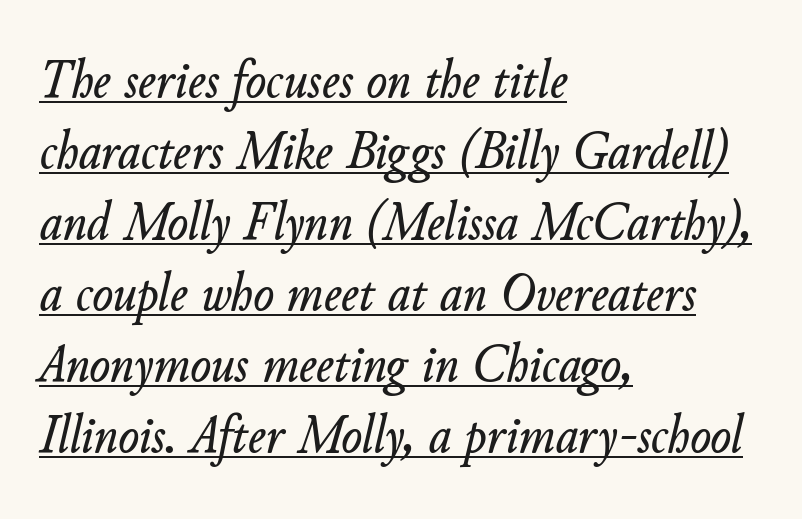
{"italic": "yes", "lean": "right", "slant_degrees": 11, "width": "normal", "stroke_contrast": "low", "x_height": "small", "monospaced": "no", "underline": "yes", "align": "left", "line_spacing": "normal", "line_spacing_ratio": 1.29, "letter_spacing": "normal", "letter_spacing_em": 0.0, "glyph_px": 55}
